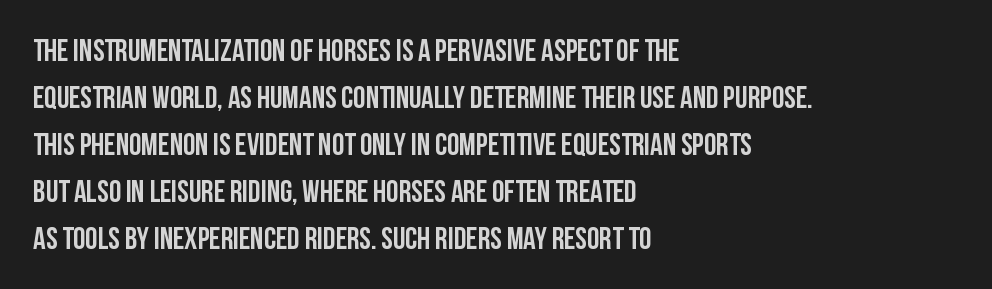
The image shows 31 px condensed sans-serif type, upright; set left-aligned, normal line spacing (1.52x), normal letter spacing, not underlined; low stroke contrast and a large x-height.
